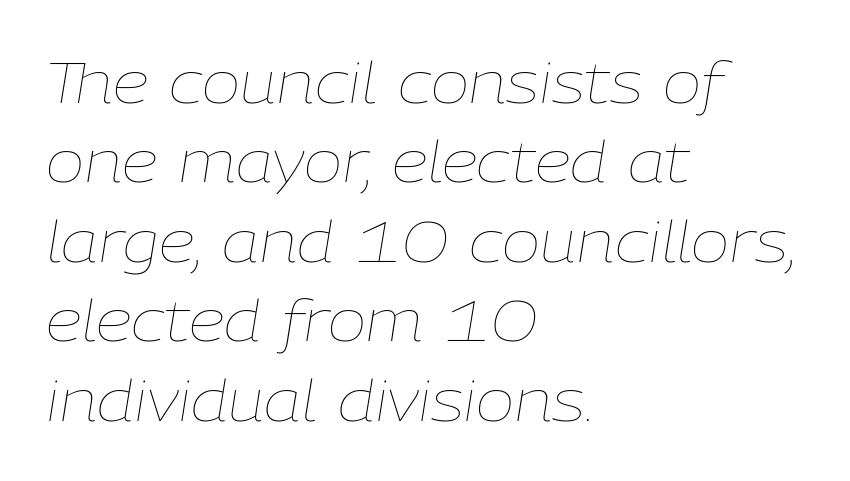
Q: Is the text bold? A: No.
Q: Is the text italic (slanted)? A: Yes, it leans right by about 9 degrees.
Q: Is the text underlined? A: No.
Q: How is the paragraph aligned? A: Left-aligned.
Q: Is the spacing between letters normal or unusually wide? A: Normal.
Q: Is the spacing between lines tight, normal or loose? A: Normal.
Q: Width (condensed, normal, or wide)? A: Normal.
Q: Stroke contrast? A: Low.
Q: x-height? A: Medium.
Q: Monospaced? A: No.
